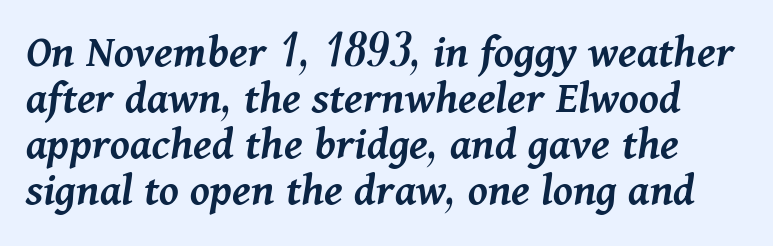
{"italic": "yes", "lean": "right", "slant_degrees": 11, "bold": "semi", "weight": "semibold", "width": "normal", "stroke_contrast": "medium", "x_height": "medium", "monospaced": "no", "underline": "no", "line_spacing": "tight", "line_spacing_ratio": 0.96, "letter_spacing": "normal", "letter_spacing_em": 0.0, "glyph_px": 48}
